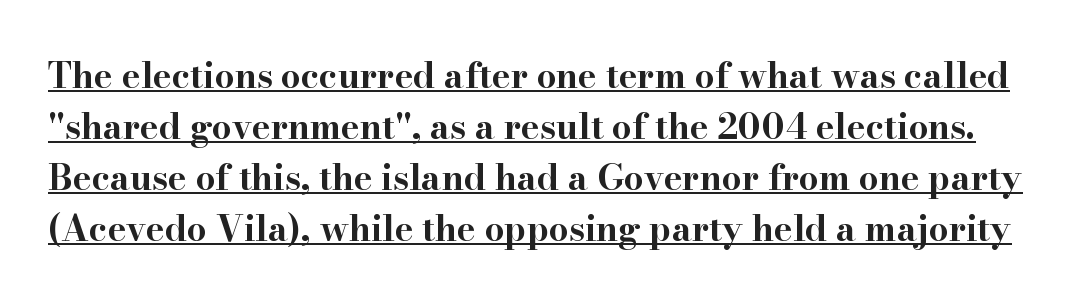
Q: Is the text bold? A: Yes.
Q: Is the text italic (slanted)? A: No, it is upright.
Q: Is the typeface a serif or a sans-serif typeface? A: Serif.
Q: Is the text underlined? A: Yes.
Q: Is the spacing between letters normal or unusually wide? A: Normal.
Q: Is the spacing between lines tight, normal or loose? A: Normal.
Q: Width (condensed, normal, or wide)? A: Wide.
Q: Stroke contrast? A: High.
Q: x-height? A: Small.
Q: Monospaced? A: No.
